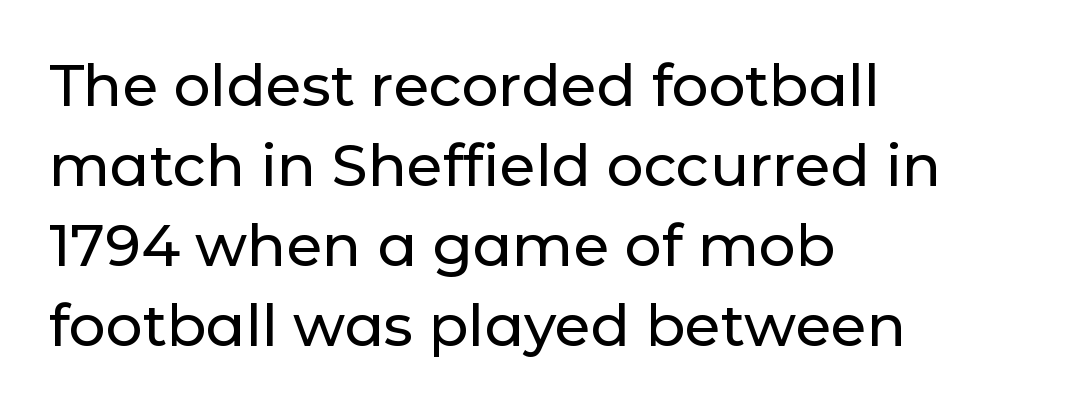
Q: Is the text italic (slanted)? A: No, it is upright.
Q: Is the typeface a serif or a sans-serif typeface? A: Sans-serif.
Q: Is the text underlined? A: No.
Q: How is the paragraph aligned? A: Left-aligned.
Q: Is the spacing between letters normal or unusually wide? A: Normal.
Q: Is the spacing between lines tight, normal or loose? A: Normal.
Q: Width (condensed, normal, or wide)? A: Normal.
Q: Stroke contrast? A: Low.
Q: x-height? A: Medium.
Q: Monospaced? A: No.
